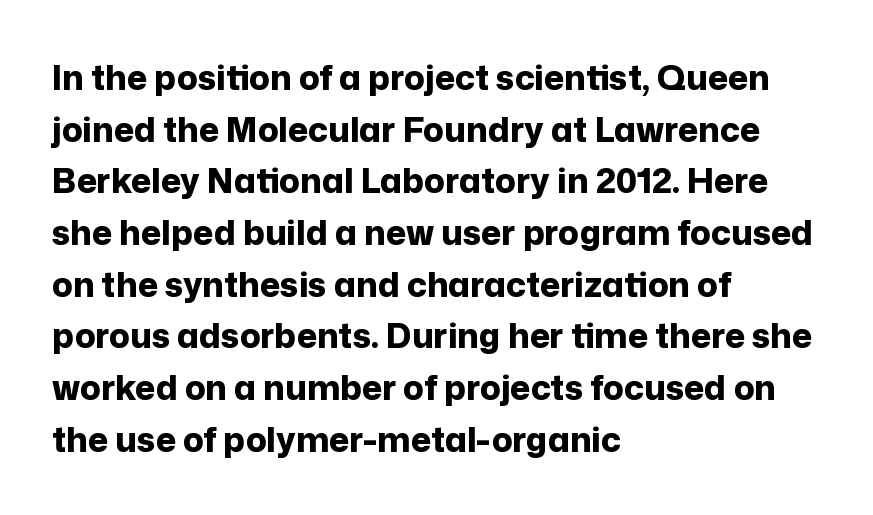
{"serif": "no", "italic": "no", "bold": "yes", "weight": "bold", "width": "normal", "stroke_contrast": "low", "x_height": "medium", "monospaced": "no", "underline": "no", "align": "left", "line_spacing": "normal", "line_spacing_ratio": 1.52, "letter_spacing": "normal", "letter_spacing_em": 0.0, "glyph_px": 34}
